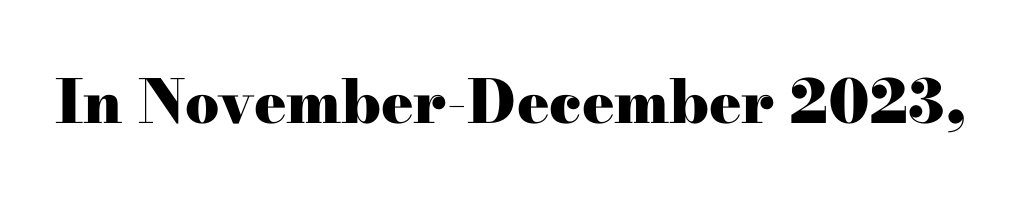
Q: Is the text bold? A: Yes.
Q: Is the text italic (slanted)? A: No, it is upright.
Q: Is the typeface a serif or a sans-serif typeface? A: Serif.
Q: Is the text underlined? A: No.
Q: Is the spacing between letters normal or unusually wide? A: Normal.
Q: Width (condensed, normal, or wide)? A: Wide.
Q: Stroke contrast? A: High.
Q: x-height? A: Small.
Q: Monospaced? A: No.
